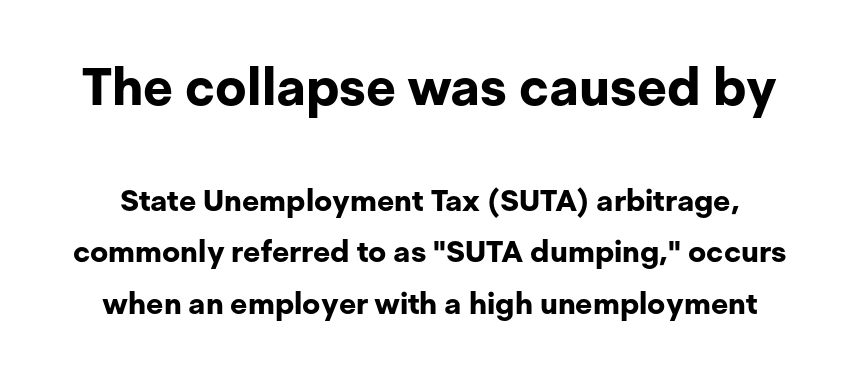
{"serif": "no", "italic": "no", "bold": "yes", "weight": "bold", "width": "normal", "stroke_contrast": "low", "x_height": "medium", "monospaced": "no", "underline": "no", "align": "center", "line_spacing_ratio": 1.73, "letter_spacing": "normal", "letter_spacing_em": 0.0, "larger_block": "first", "size_ratio": 1.73, "glyph_px": 52}
